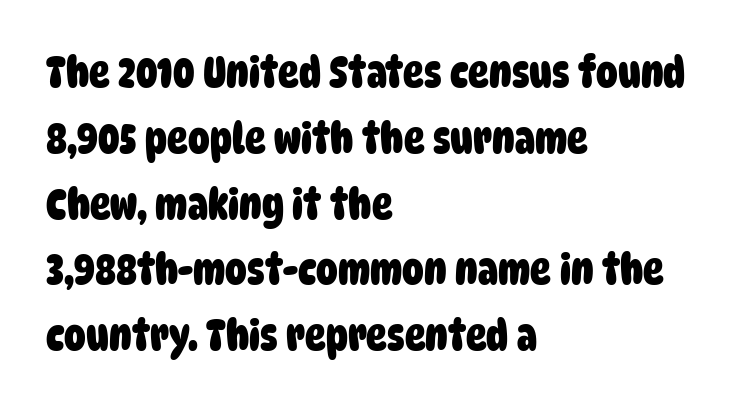
Q: Is the text bold? A: Yes.
Q: Is the typeface a serif or a sans-serif typeface? A: Sans-serif.
Q: Is the text underlined? A: No.
Q: How is the paragraph aligned? A: Left-aligned.
Q: Is the spacing between letters normal or unusually wide? A: Normal.
Q: Is the spacing between lines tight, normal or loose? A: Normal.
Q: Width (condensed, normal, or wide)? A: Condensed.
Q: Stroke contrast? A: Low.
Q: x-height? A: Large.
Q: Monospaced? A: No.
